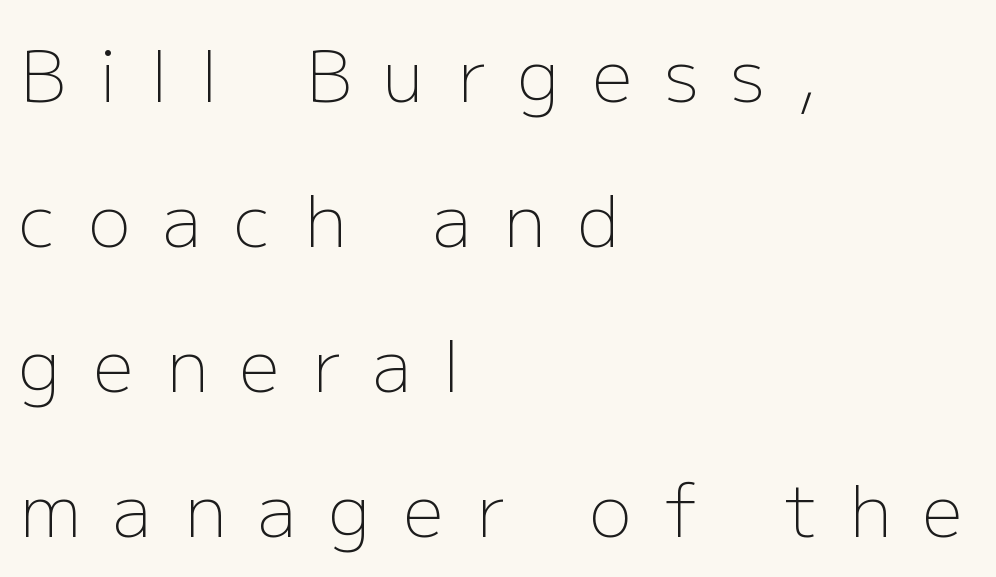
{"serif": "no", "italic": "no", "bold": "no", "weight": "light", "width": "normal", "stroke_contrast": "low", "x_height": "medium", "monospaced": "no", "underline": "no", "align": "left", "line_spacing": "loose", "line_spacing_ratio": 2.04, "letter_spacing": "wide", "letter_spacing_em": 0.46, "glyph_px": 71}
